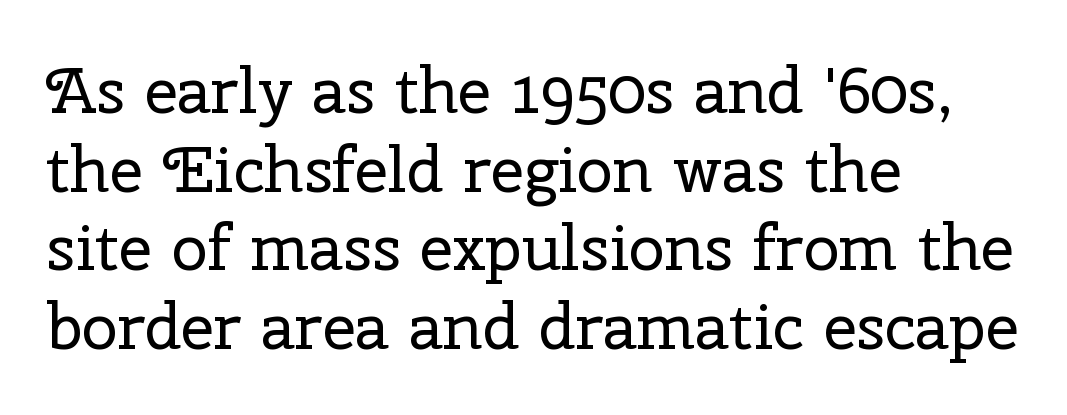
The typeface chosen for these lines features serifs. This is roman type, the default non-slanted kind. Each stroke keeps to a modest, everyday thickness or less. Descenders hang freely into open space. The letterforms sit shoulder to shoulder at normal distance.
